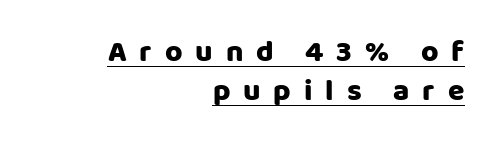
{"serif": "no", "italic": "no", "width": "normal", "stroke_contrast": "low", "x_height": "large", "monospaced": "no", "underline": "yes", "align": "right", "line_spacing": "normal", "line_spacing_ratio": 1.3, "letter_spacing": "wide", "letter_spacing_em": 0.43, "glyph_px": 30}
